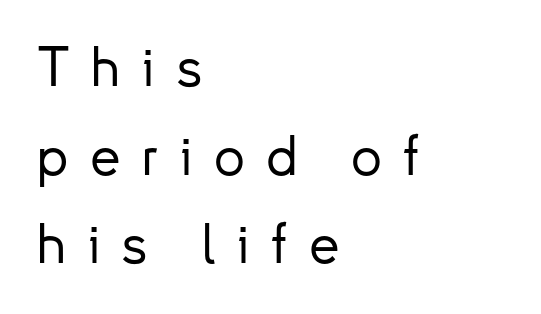
Q: Is the text italic (slanted)? A: No, it is upright.
Q: Is the typeface a serif or a sans-serif typeface? A: Sans-serif.
Q: Is the text underlined? A: No.
Q: How is the paragraph aligned? A: Left-aligned.
Q: Is the spacing between letters normal or unusually wide? A: Unusually wide.
Q: Is the spacing between lines tight, normal or loose? A: Normal.
Q: Width (condensed, normal, or wide)? A: Normal.
Q: Stroke contrast? A: Low.
Q: x-height? A: Small.
Q: Monospaced? A: No.
